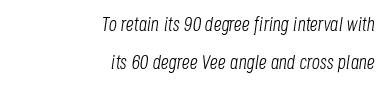
The image shows 20 px text type, italic (leaning right); set right-aligned, line spacing 1.88x, normal letter spacing, not underlined.
